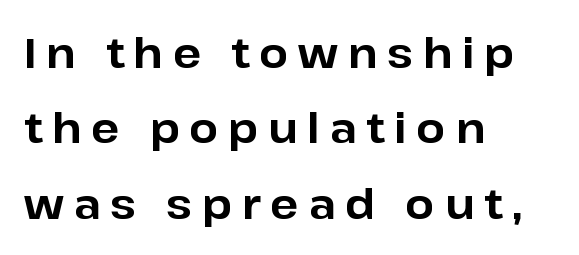
{"serif": "no", "italic": "no", "bold": "yes", "weight": "bold", "width": "normal", "stroke_contrast": "low", "x_height": "medium", "monospaced": "no", "underline": "no", "align": "left", "line_spacing_ratio": 1.84, "letter_spacing": "wide", "letter_spacing_em": 0.24, "glyph_px": 41}
